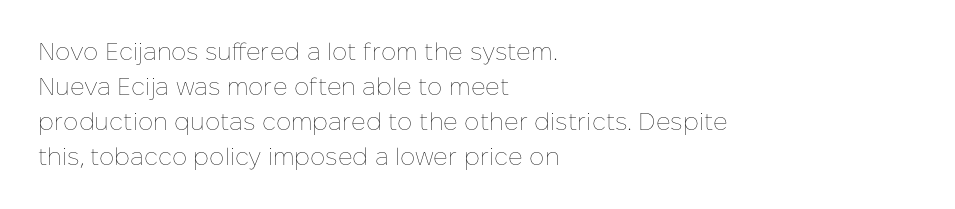
No word sits above an underline. This is the regular roman posture of the typeface. The lines in this sample share a left origin and differ only in where they stop. Successive baselines arrive at the customary interval.
